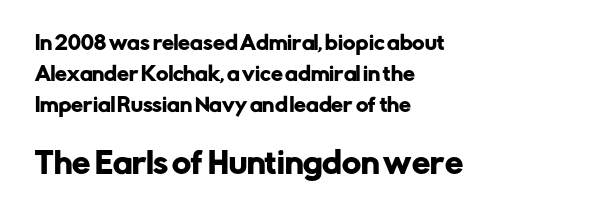
{"serif": "no", "italic": "no", "width": "normal", "stroke_contrast": "low", "x_height": "medium", "monospaced": "no", "underline": "no", "align": "left", "line_spacing": "normal", "line_spacing_ratio": 1.64, "letter_spacing": "normal", "letter_spacing_em": 0.0, "larger_block": "second", "size_ratio": 1.53, "glyph_px": 29}
